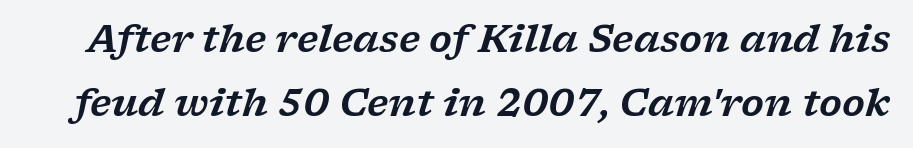
Q: Is the text italic (slanted)? A: Yes, it leans right by about 17 degrees.
Q: Is the typeface a serif or a sans-serif typeface? A: Serif.
Q: Is the text underlined? A: No.
Q: Is the spacing between letters normal or unusually wide? A: Normal.
Q: Width (condensed, normal, or wide)? A: Wide.
Q: Stroke contrast? A: Low.
Q: x-height? A: Medium.
Q: Monospaced? A: No.
